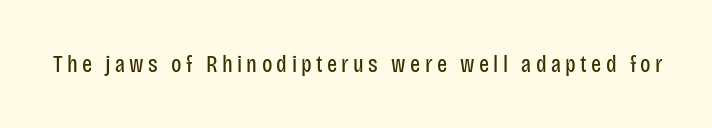
Only glyphs here, with clear space below each row. Posture: upright roman. The font is comparable to plain body text, perhaps lighter.
